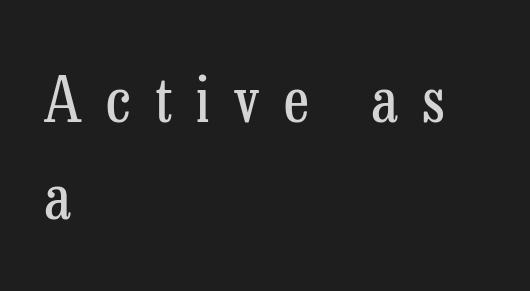
The image shows 62 px regular-weight, condensed serif type, upright; set left-aligned, normal line spacing (1.57x), unusually wide letter spacing (+0.4 em), not underlined; low stroke contrast and a medium x-height.
